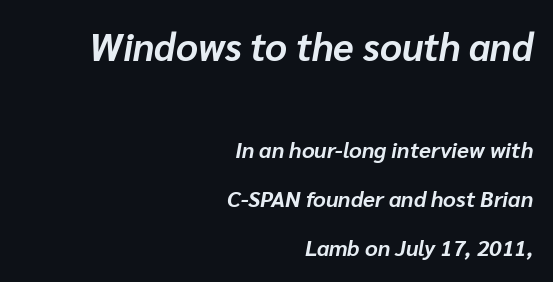
Q: Is the text bold? A: Yes.
Q: Is the text italic (slanted)? A: Yes, it leans right by about 10 degrees.
Q: Is the text underlined? A: No.
Q: How is the paragraph aligned? A: Right-aligned.
Q: Is the spacing between letters normal or unusually wide? A: Normal.
Q: Is the spacing between lines tight, normal or loose? A: Loose.
Q: Which block of text is set in a larger size, the first (top) or the second (bottom)? A: The first (top) one.
Q: Width (condensed, normal, or wide)? A: Normal.
Q: Stroke contrast? A: Low.
Q: x-height? A: Medium.
Q: Monospaced? A: No.
